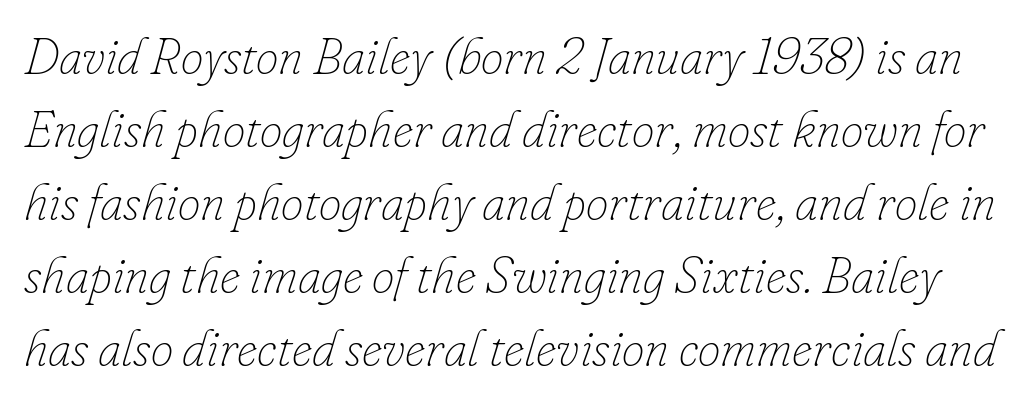
The image shows 51 px thin type, italic (leaning right); set normal line spacing (1.43x), normal letter spacing, not underlined; low stroke contrast and a small x-height.
